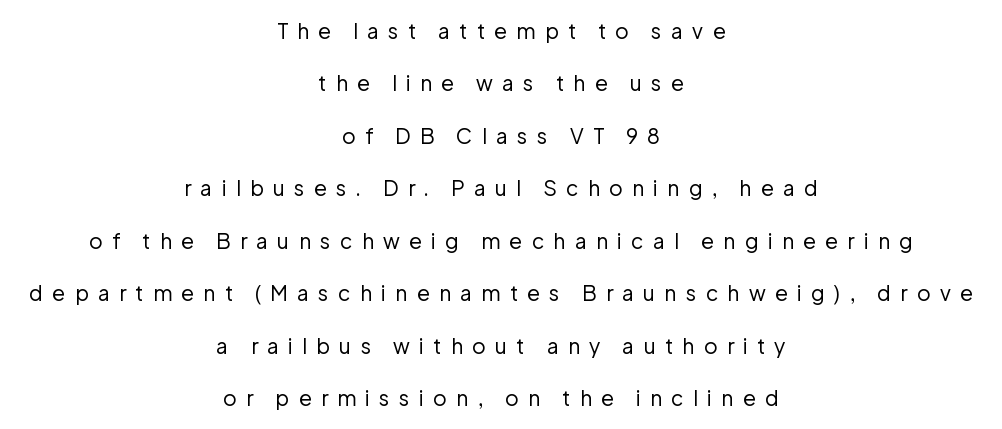
Q: Is the text bold? A: No.
Q: Is the text italic (slanted)? A: No, it is upright.
Q: Is the text underlined? A: No.
Q: How is the paragraph aligned? A: Centered.
Q: Is the spacing between letters normal or unusually wide? A: Unusually wide.
Q: Is the spacing between lines tight, normal or loose? A: Loose.
